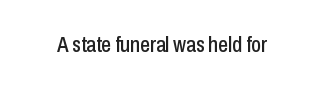
The image shows 22 px text type, upright; set normal letter spacing, not underlined.
